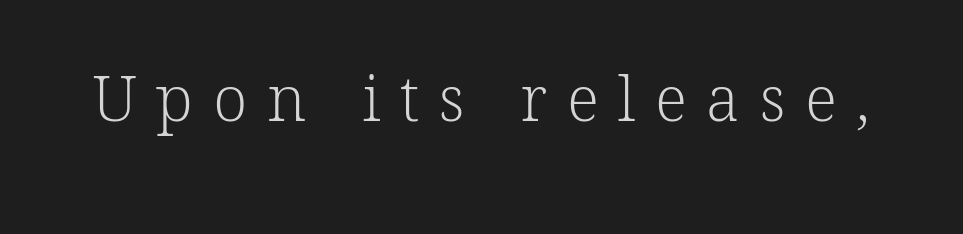
Q: Is the text bold? A: No.
Q: Is the text italic (slanted)? A: No, it is upright.
Q: Is the typeface a serif or a sans-serif typeface? A: Serif.
Q: Is the text underlined? A: No.
Q: Is the spacing between letters normal or unusually wide? A: Unusually wide.
Q: Width (condensed, normal, or wide)? A: Normal.
Q: Stroke contrast? A: Low.
Q: x-height? A: Medium.
Q: Monospaced? A: No.
